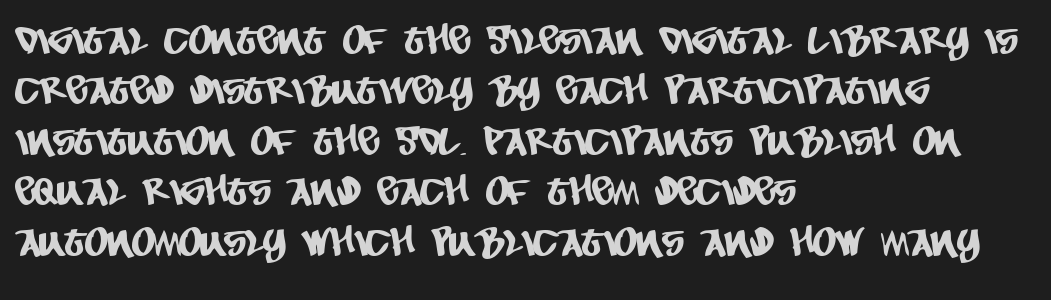
Q: Is the typeface a serif or a sans-serif typeface? A: Sans-serif.
Q: Is the text underlined? A: No.
Q: How is the paragraph aligned? A: Left-aligned.
Q: Is the spacing between letters normal or unusually wide? A: Normal.
Q: Is the spacing between lines tight, normal or loose? A: Normal.
Q: Width (condensed, normal, or wide)? A: Condensed.
Q: Stroke contrast? A: Low.
Q: x-height? A: Large.
Q: Monospaced? A: No.
